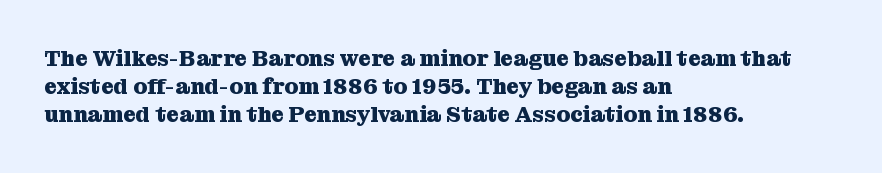
The axis of the letterforms is exactly vertical. Leftover space on each line is placed entirely after the last word. Each row of text sits above clean, open space. Students, note that the glyphs here touch the page at normal intervals.
